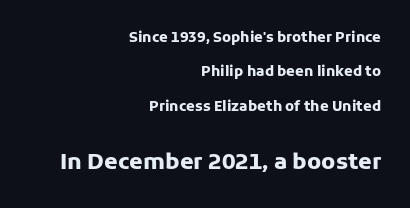
The lettering holds an erect, upright posture throughout. The face used here is rendered with its standard letterfit. Compared with typical paragraphs, the rows here are farther apart. Type without underlining. This is heavy type, rendered in bold.
